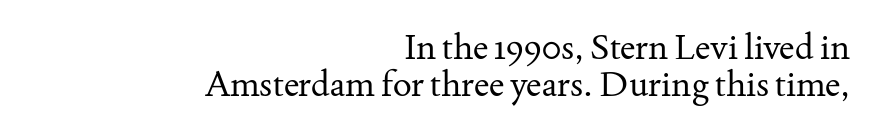
The image shows 35 px regular-weight serif type, upright; set right-aligned, tight line spacing (1.05x), normal letter spacing, not underlined; medium stroke contrast and a small x-height.
